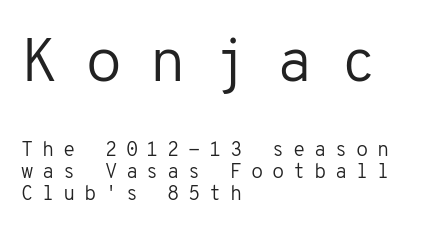
Type size steps down from the first block to the second. In terms of posture, this sample is upright. Here the designer chose a console-style face with uniform glyph widths. Notice how descenders almost collide with the ascenders below — that's tight leading. Compared with typical body copy, the letter spacing here is much looser.
